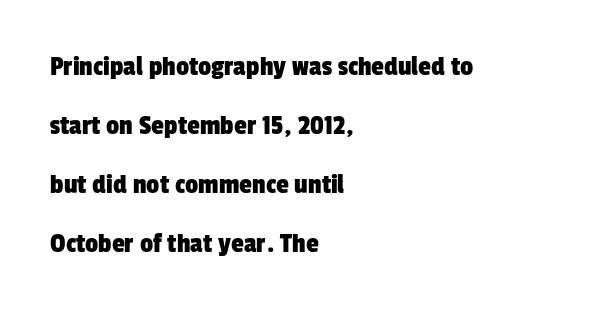
This sample trades compactness for vertical openness between lines. Do the characters align in a grid? No, the font is proportional. This is sans-serif lettering, the kind often seen on screens and signage. Descender tails drop into unmarked territory. The letters sit at their default tracking, neither squeezed nor spread. Horizontally, the lines are justified to the leading edge only.
